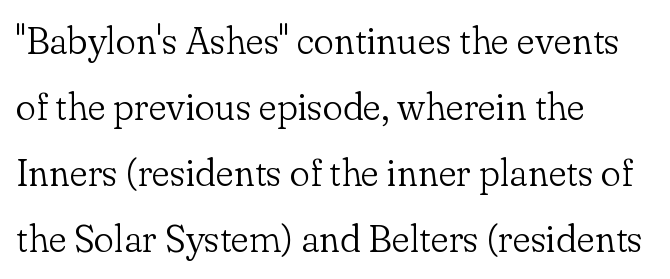
{"serif": "yes", "italic": "no", "bold": "no", "weight": "light", "width": "normal", "stroke_contrast": "low", "x_height": "small", "monospaced": "no", "underline": "no", "align": "left", "line_spacing_ratio": 1.74, "letter_spacing": "normal", "letter_spacing_em": 0.0, "glyph_px": 38}
